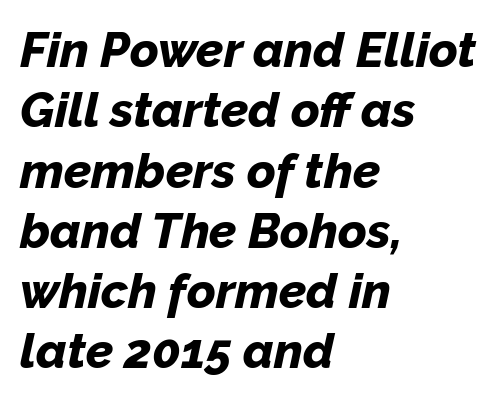
Q: Is the text bold? A: Yes.
Q: Is the text italic (slanted)? A: Yes, it leans right by about 12 degrees.
Q: Is the text underlined? A: No.
Q: How is the paragraph aligned? A: Left-aligned.
Q: Is the spacing between letters normal or unusually wide? A: Normal.
Q: Width (condensed, normal, or wide)? A: Normal.
Q: Stroke contrast? A: Low.
Q: x-height? A: Medium.
Q: Monospaced? A: No.
